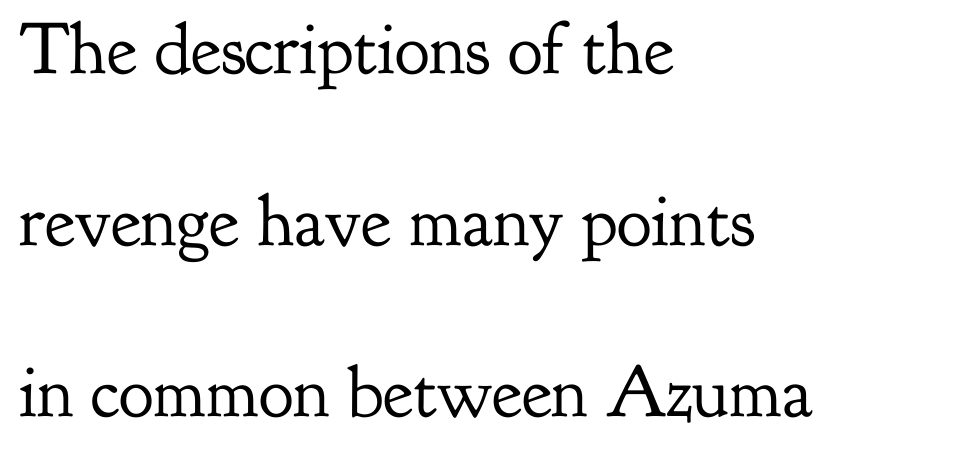
It's the straight-up-and-down kind of type. The text block is weighted toward the left margin, trailing off unevenly rightward. Is this a fixed-width face? No — the glyphs have proportional, varying widths. Regarding serifs, this sample has them. The gap between lines stays unmarked. Honestly, the letter spacing is just normal — you wouldn't notice it.
